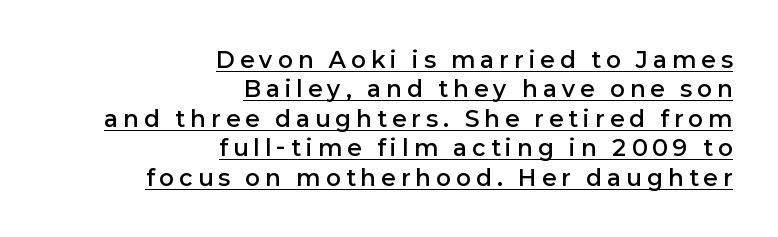
The image shows 22 px text type, upright; set right-aligned, normal line spacing (1.34x), unusually wide letter spacing (+0.25 em), underlined.
